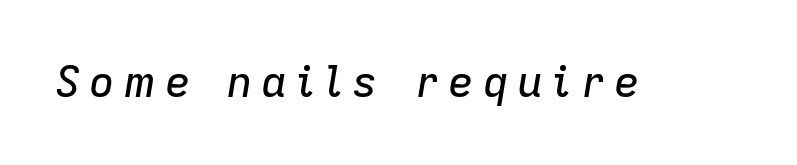
Q: Is the text italic (slanted)? A: Yes, it leans right by about 9 degrees.
Q: Is the text underlined? A: No.
Q: Is the spacing between letters normal or unusually wide? A: Unusually wide.
Q: Width (condensed, normal, or wide)? A: Normal.
Q: Stroke contrast? A: Low.
Q: x-height? A: Medium.
Q: Monospaced? A: No.
